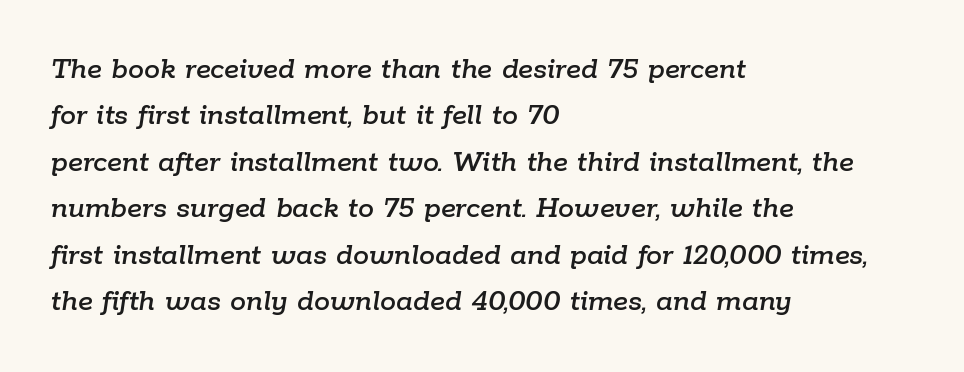
Q: Is the text italic (slanted)? A: Yes, it leans right by about 9 degrees.
Q: Is the text underlined? A: No.
Q: How is the paragraph aligned? A: Left-aligned.
Q: Is the spacing between letters normal or unusually wide? A: Normal.
Q: Is the spacing between lines tight, normal or loose? A: Normal.
Q: Width (condensed, normal, or wide)? A: Normal.
Q: Stroke contrast? A: Low.
Q: x-height? A: Medium.
Q: Monospaced? A: No.
